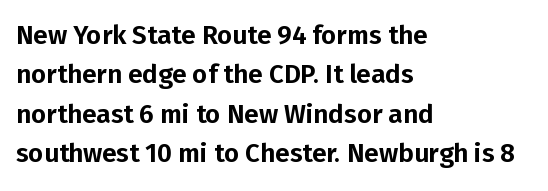
{"italic": "no", "underline": "no", "align": "left", "line_spacing": "normal", "line_spacing_ratio": 1.51, "letter_spacing": "normal", "letter_spacing_em": 0.0, "glyph_px": 26}
